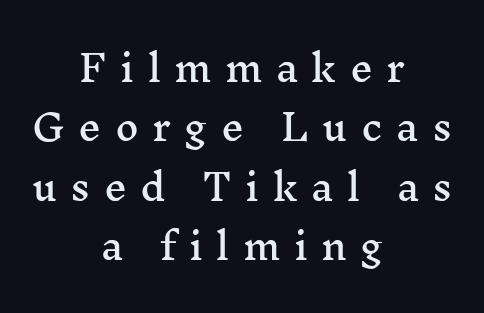
The image shows 36 px wide serif type, upright; set centered, normal line spacing (1.65x), unusually wide letter spacing (+0.37 em), not underlined; medium stroke contrast and a medium x-height.
